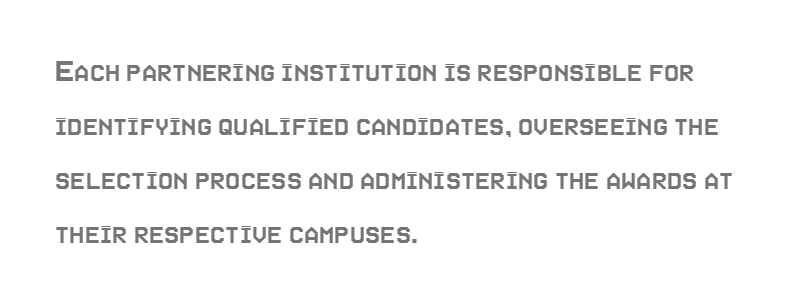
Q: Is the text italic (slanted)? A: No, it is upright.
Q: Is the text underlined? A: No.
Q: How is the paragraph aligned? A: Left-aligned.
Q: Is the spacing between letters normal or unusually wide? A: Normal.
Q: Is the spacing between lines tight, normal or loose? A: Normal.
Q: Width (condensed, normal, or wide)? A: Condensed.
Q: x-height? A: Large.
Q: Monospaced? A: No.
